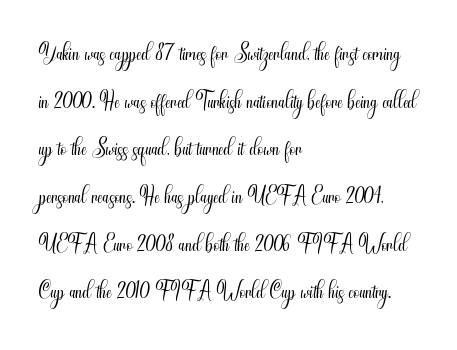
Q: Is the text bold? A: No.
Q: Is the text italic (slanted)? A: Yes.
Q: Is the typeface a serif or a sans-serif typeface? A: Sans-serif.
Q: Is the text underlined? A: No.
Q: How is the paragraph aligned? A: Left-aligned.
Q: Is the spacing between letters normal or unusually wide? A: Normal.
Q: Is the spacing between lines tight, normal or loose? A: Normal.
Q: Width (condensed, normal, or wide)? A: Condensed.
Q: Stroke contrast? A: Medium.
Q: x-height? A: Small.
Q: Monospaced? A: No.
